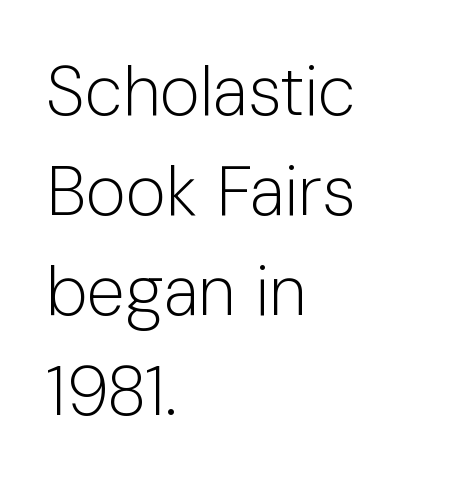
The image shows 69 px light sans-serif type, upright; set left-aligned, normal line spacing (1.45x), normal letter spacing, not underlined; low stroke contrast and a medium x-height.
